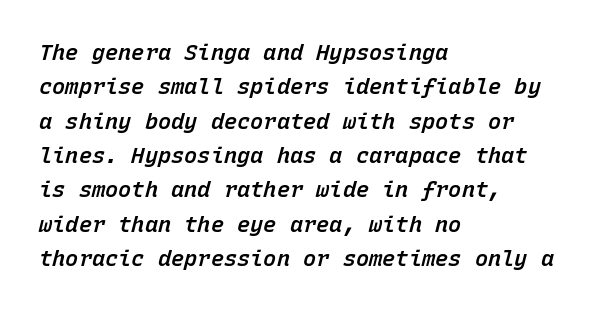
The image shows 22 px text type, italic (leaning right); set left-aligned, normal line spacing (1.56x), normal letter spacing, not underlined.
